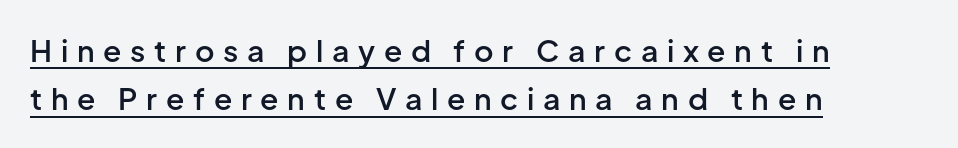
Q: Is the text bold? A: Semi-bold.
Q: Is the text italic (slanted)? A: No, it is upright.
Q: Is the typeface a serif or a sans-serif typeface? A: Sans-serif.
Q: Is the text underlined? A: Yes.
Q: How is the paragraph aligned? A: Left-aligned.
Q: Is the spacing between letters normal or unusually wide? A: Unusually wide.
Q: Is the spacing between lines tight, normal or loose? A: Normal.
Q: Width (condensed, normal, or wide)? A: Normal.
Q: Stroke contrast? A: Low.
Q: x-height? A: Medium.
Q: Monospaced? A: No.
